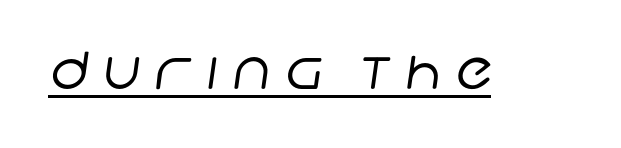
The image shows 51 px regular-weight sans-serif type; set unusually wide letter spacing (+0.3 em), underlined; low stroke contrast and a large x-height.
